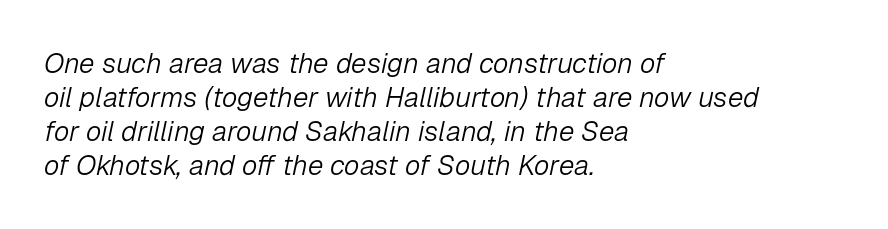
The image shows 28 px light type, italic (leaning right); set left-aligned, line spacing 1.22x, normal letter spacing, not underlined; low stroke contrast and a medium x-height.
